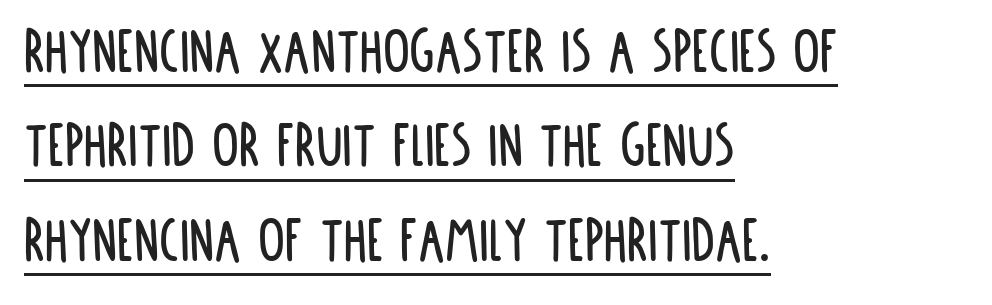
The image shows 67 px condensed sans-serif type, upright; set left-aligned, normal line spacing (1.41x), normal letter spacing, underlined; low stroke contrast and a large x-height.
